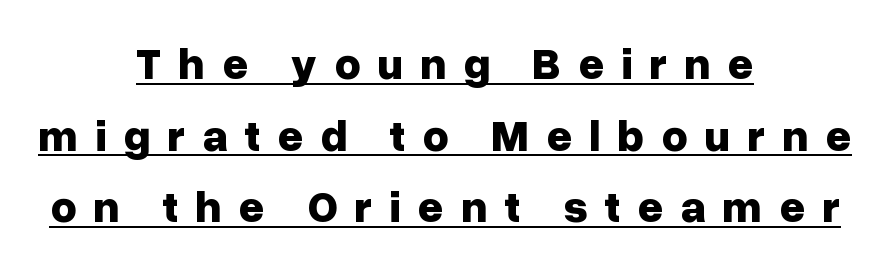
Q: Is the text bold? A: Yes.
Q: Is the text italic (slanted)? A: No, it is upright.
Q: Is the typeface a serif or a sans-serif typeface? A: Sans-serif.
Q: Is the text underlined? A: Yes.
Q: How is the paragraph aligned? A: Centered.
Q: Is the spacing between letters normal or unusually wide? A: Unusually wide.
Q: Is the spacing between lines tight, normal or loose? A: Normal.
Q: Width (condensed, normal, or wide)? A: Normal.
Q: Stroke contrast? A: Low.
Q: x-height? A: Medium.
Q: Monospaced? A: No.
